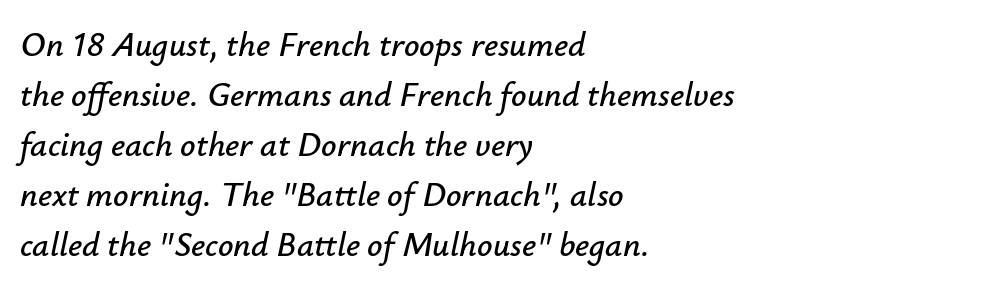
The type is set solid horizontally, with unmodified tracking. This sample has the flowing, uneven cadence of proportional lettering. Bare-footed words on every line. Visually the block forms a straight wall on the left and a jagged coastline on the right. The lines sit at an ordinary, default distance from one another.
